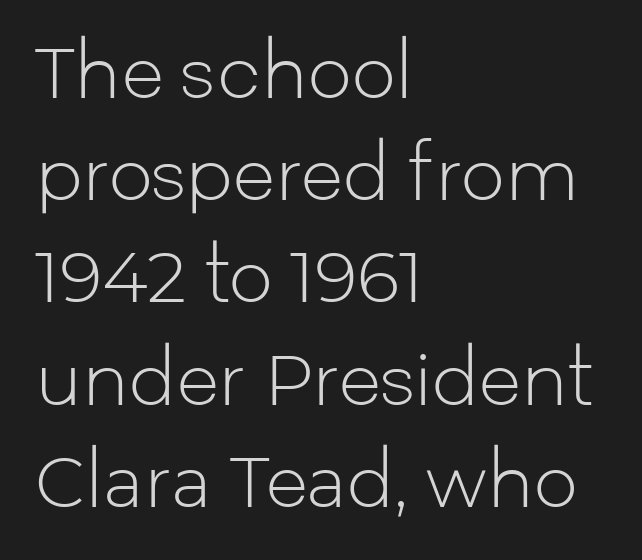
The setting favours the left margin, as ordinary paragraphs usually do. Each word holds together tightly as a unit, with standard inter-letter gaps. The typesetting does not lean heavy: it is not bold. One glance says typical: line gaps are just what's usual. Descenders are the only things crossing below the line. A roman cut, with each character standing at attention.
